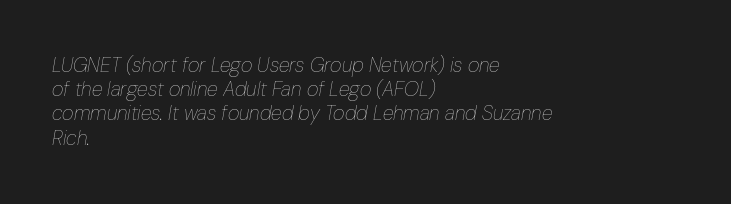
{"italic": "yes", "lean": "right", "slant_degrees": 10, "bold": "no", "underline": "no", "align": "left", "line_spacing_ratio": 1.21, "letter_spacing": "normal", "letter_spacing_em": 0.0, "glyph_px": 20}
